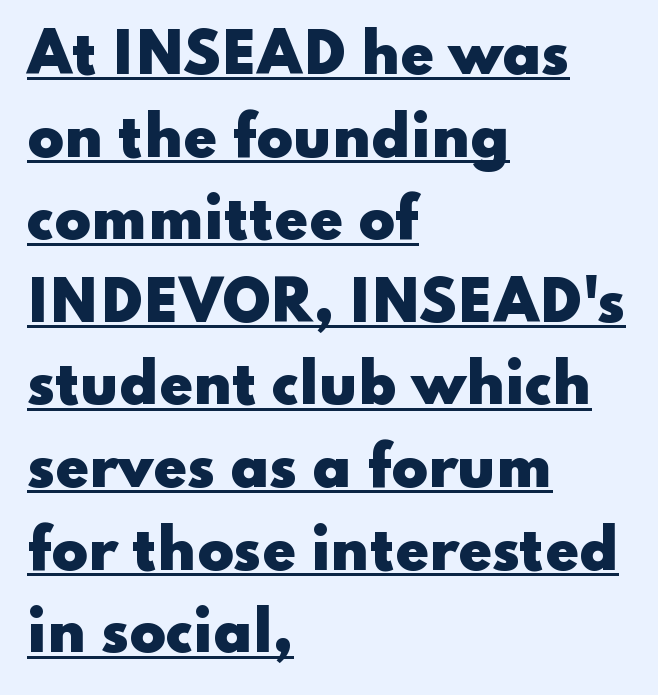
It's the straight-up-and-down kind of type. In terms of weight, the rendering is a true, heavy bold. These lines sit exactly where default settings would place them. Is this a fixed-width face? No — the glyphs have proportional, varying widths. You can see a thin bar hugging the bottom of the glyphs. This sample uses a sans-serif face.
